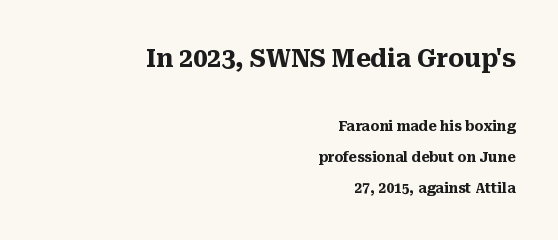
Tracking value appears to be zero — textbook default spacing. The passage shown is emphatically bold. Caption: upper text group enlarged, lower text group reduced. These lines stack with their right ends in a neat column. Beneath every word, the page is bare.
